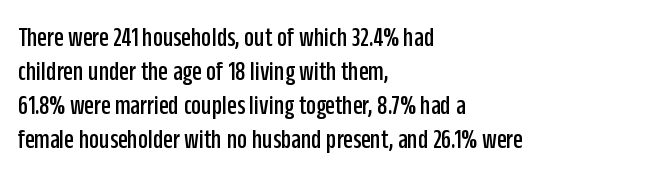
The image shows 28 px condensed sans-serif type, upright; set left-aligned, line spacing 1.21x, normal letter spacing, not underlined; low stroke contrast and a large x-height.
